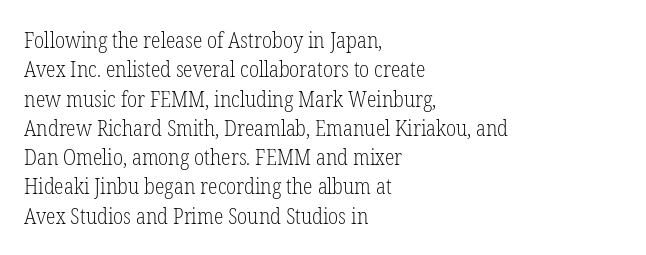
Q: Is the text bold? A: No.
Q: Is the text italic (slanted)? A: No, it is upright.
Q: Is the text underlined? A: No.
Q: How is the paragraph aligned? A: Left-aligned.
Q: Is the spacing between letters normal or unusually wide? A: Normal.
Q: Is the spacing between lines tight, normal or loose? A: Normal.
